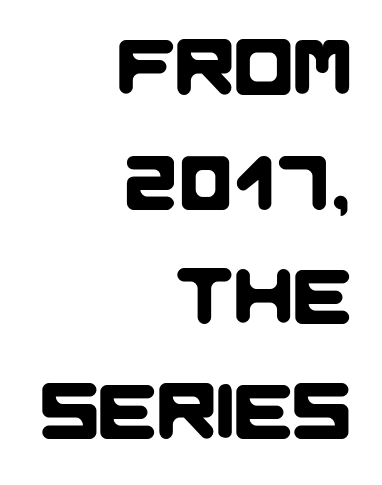
The type is set solid horizontally, with unmodified tracking. The space beneath each line is pristine and unruled. These lines are rendered in a variable-pitch font. Whoever set this chose a conventional vertical rhythm. This sample uses a sans-serif face. The lines in this sample share a right terminus and differ only in where they begin.
